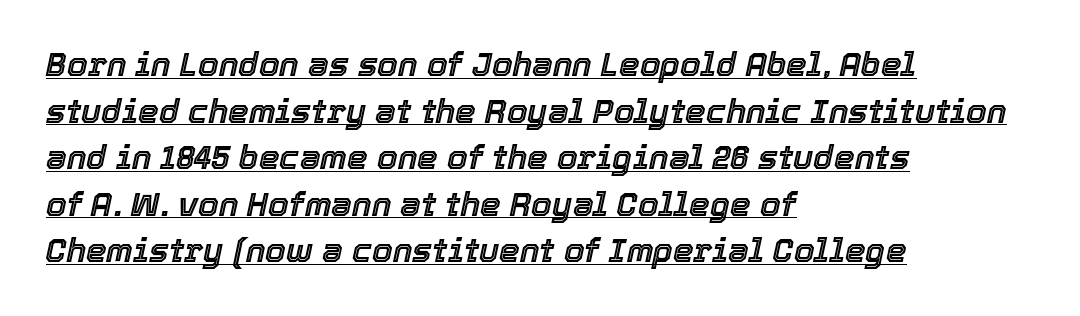
The image shows 33 px text type, italic (leaning right); set left-aligned, normal line spacing (1.41x), normal letter spacing, underlined; a medium x-height.
